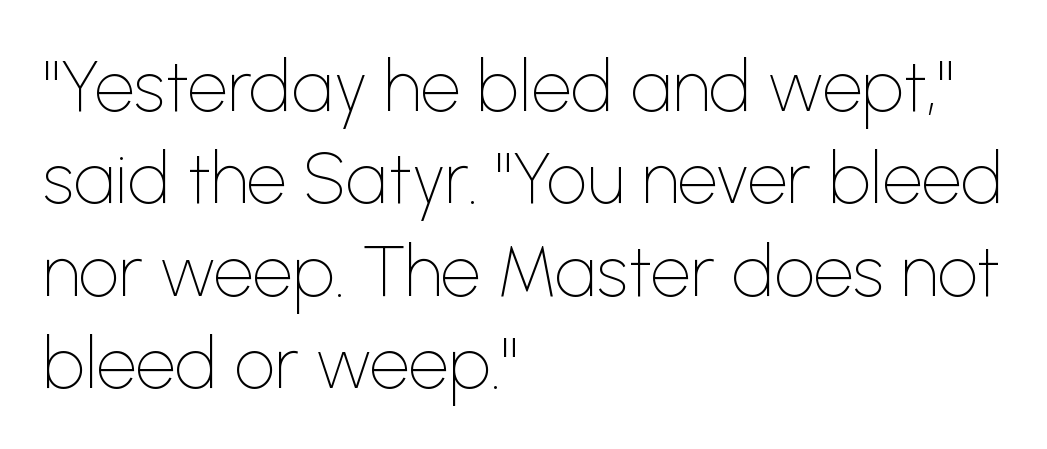
The image shows 71 px thin sans-serif type, upright; set left-aligned, normal line spacing (1.3x), normal letter spacing, not underlined; low stroke contrast and a medium x-height.
